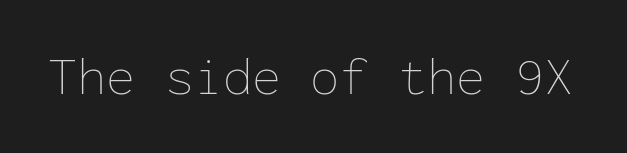
Q: Is the text bold? A: No.
Q: Is the text italic (slanted)? A: No, it is upright.
Q: Is the text underlined? A: No.
Q: Is the spacing between letters normal or unusually wide? A: Normal.
Q: Width (condensed, normal, or wide)? A: Normal.
Q: Stroke contrast? A: Low.
Q: x-height? A: Medium.
Q: Monospaced? A: Yes.
